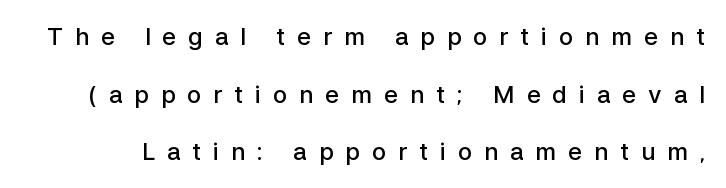
Every stem runs plumb, perpendicular to the baseline. The vertical gap from one line to the next is large. Caption: semibold face, moderately heavy strokes. A clean baseline with only descenders dipping below it. Display-style spreading of the glyphs; the letterfit is very open.
